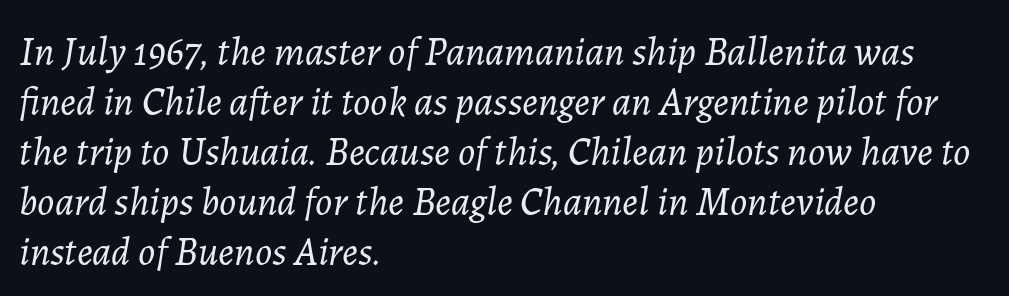
This sample keeps an unexceptional amount of space between lines. What stands out about the letter spacing? Nothing — it is the standard amount. You could not count columns in this text — the font is proportionally spaced. Any mark beneath the type? The region is blank. Posture: slanted.
